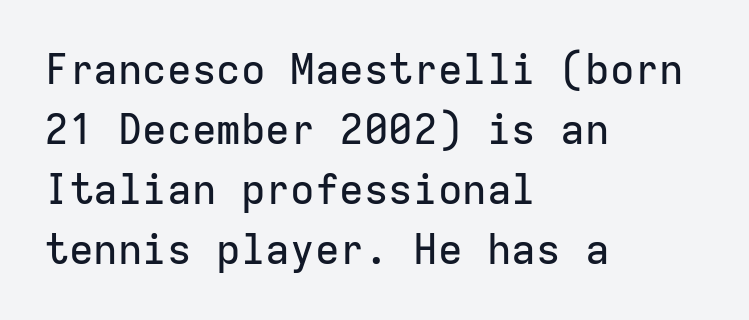
{"serif": "no", "italic": "no", "width": "normal", "stroke_contrast": "low", "x_height": "medium", "monospaced": "yes", "underline": "no", "align": "left", "line_spacing": "normal", "line_spacing_ratio": 1.46, "letter_spacing": "normal", "letter_spacing_em": 0.0, "glyph_px": 41}
